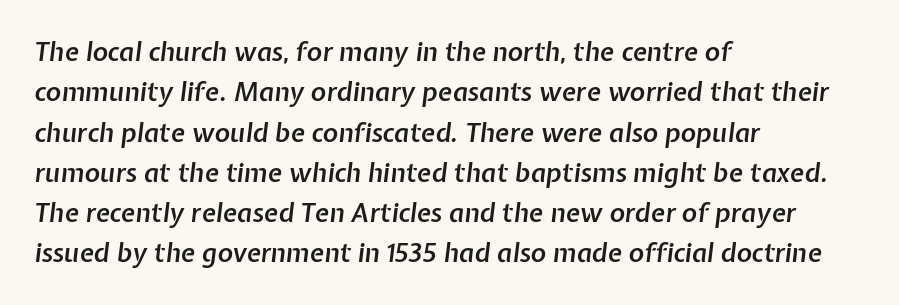
The image shows 26 px text type, italic (leaning right); set left-aligned, normal line spacing (1.55x), normal letter spacing, not underlined.
